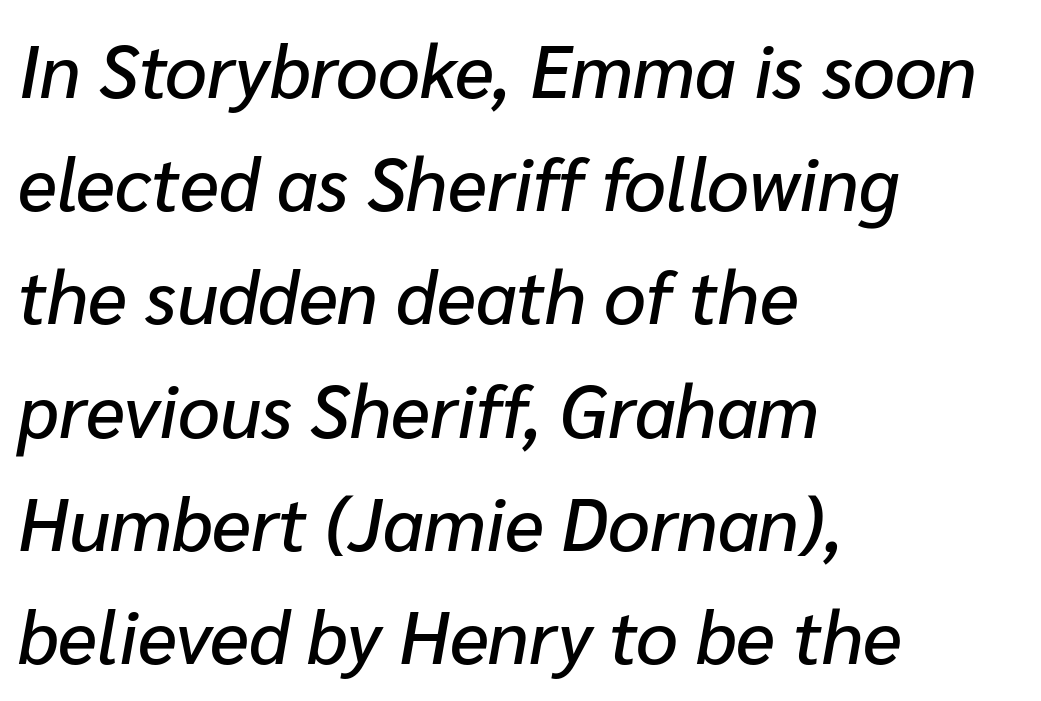
The image shows 74 px text type, italic (leaning right); set left-aligned, normal line spacing (1.53x), normal letter spacing, not underlined; low stroke contrast and a medium x-height.
